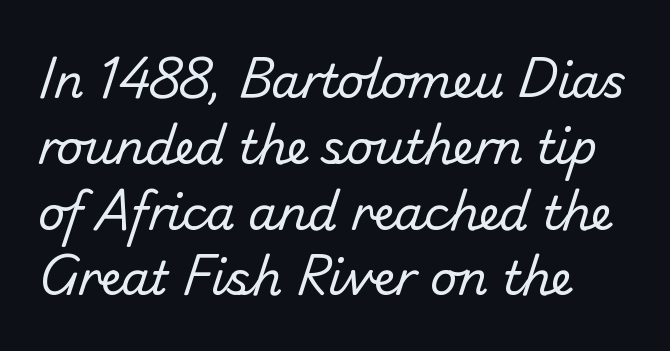
Q: Is the text bold? A: No.
Q: Is the typeface a serif or a sans-serif typeface? A: Sans-serif.
Q: Is the text underlined? A: No.
Q: How is the paragraph aligned? A: Left-aligned.
Q: Is the spacing between letters normal or unusually wide? A: Normal.
Q: Is the spacing between lines tight, normal or loose? A: Normal.
Q: Width (condensed, normal, or wide)? A: Normal.
Q: Stroke contrast? A: Low.
Q: x-height? A: Small.
Q: Monospaced? A: No.
